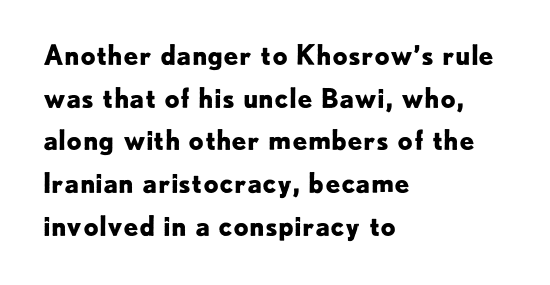
Typesetter's note: full bold, strokes at maximum text heaviness. Compared with typical paragraphs, the rows here are spaced about the same. Layout note: lines flush left. The passage shown is not underscored anywhere.
